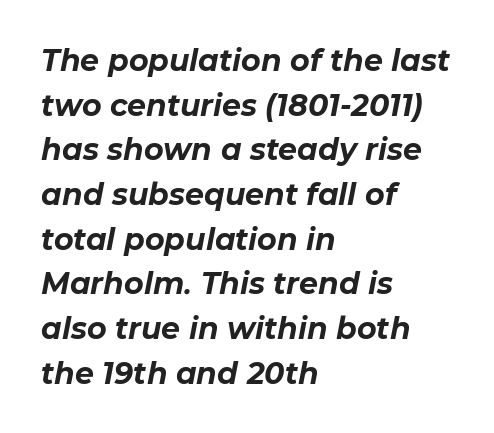
Slanted lettering throughout. The paragraph has a hard left edge and a soft right edge. Each letter keeps its own natural width here, so spacing adapts to shape. This rendering leaves character spacing at its baseline value. The line-height multiplier appears to be the usual default. Weight: bold.
